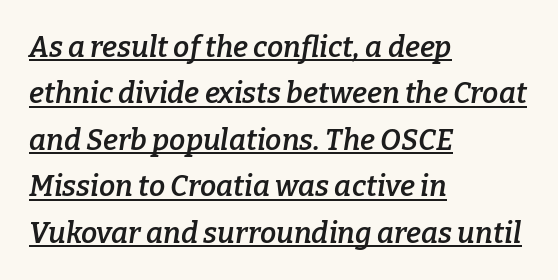
The image shows 29 px semibold serif type, italic (leaning right); set left-aligned, normal line spacing (1.6x), normal letter spacing, underlined; low stroke contrast and a medium x-height.
